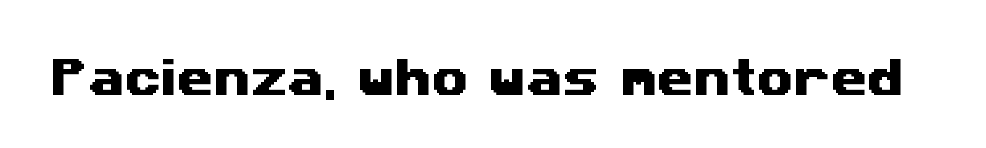
Q: Is the typeface a serif or a sans-serif typeface? A: Sans-serif.
Q: Is the text underlined? A: No.
Q: Is the spacing between letters normal or unusually wide? A: Normal.
Q: Width (condensed, normal, or wide)? A: Wide.
Q: Stroke contrast? A: Medium.
Q: x-height? A: Medium.
Q: Monospaced? A: No.
